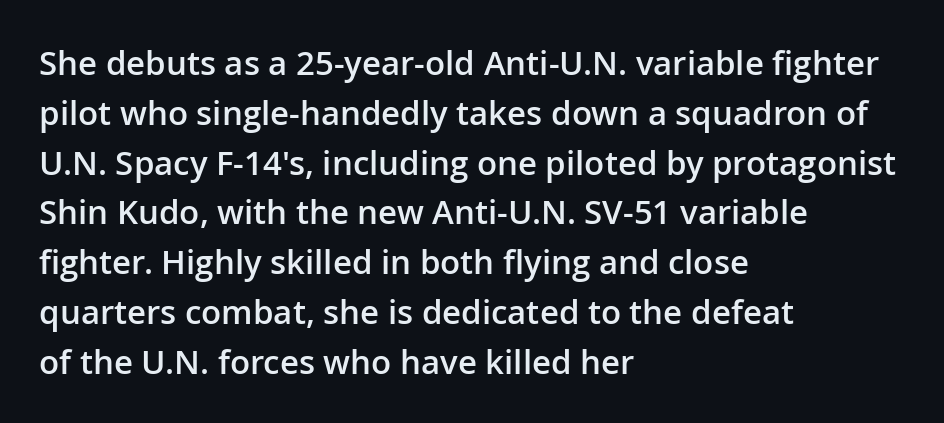
Q: Is the text bold? A: Semi-bold.
Q: Is the text italic (slanted)? A: No, it is upright.
Q: Is the typeface a serif or a sans-serif typeface? A: Sans-serif.
Q: Is the text underlined? A: No.
Q: How is the paragraph aligned? A: Left-aligned.
Q: Is the spacing between letters normal or unusually wide? A: Normal.
Q: Is the spacing between lines tight, normal or loose? A: Normal.
Q: Width (condensed, normal, or wide)? A: Normal.
Q: Stroke contrast? A: Low.
Q: x-height? A: Medium.
Q: Monospaced? A: No.
